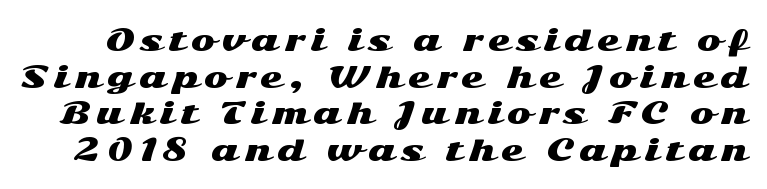
{"serif": "no", "width": "wide", "stroke_contrast": "medium", "x_height": "medium", "monospaced": "no", "underline": "no", "line_spacing": "normal", "line_spacing_ratio": 1.26, "letter_spacing": "wide", "letter_spacing_em": 0.21, "glyph_px": 29}
